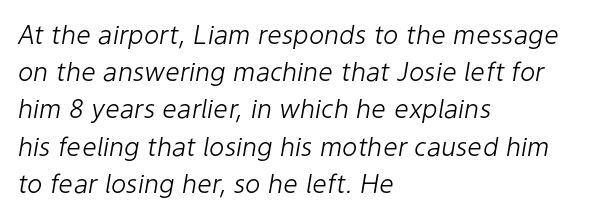
{"italic": "yes", "lean": "right", "slant_degrees": 9, "bold": "no", "underline": "no", "align": "left", "line_spacing": "normal", "line_spacing_ratio": 1.43, "letter_spacing": "normal", "letter_spacing_em": 0.0, "glyph_px": 26}
